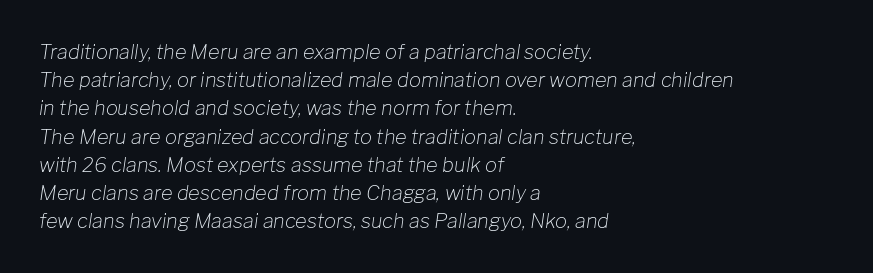
{"italic": "yes", "lean": "right", "slant_degrees": 8, "bold": "no", "underline": "no", "align": "left", "line_spacing": "normal", "line_spacing_ratio": 1.41, "letter_spacing": "normal", "letter_spacing_em": 0.0, "glyph_px": 20}
